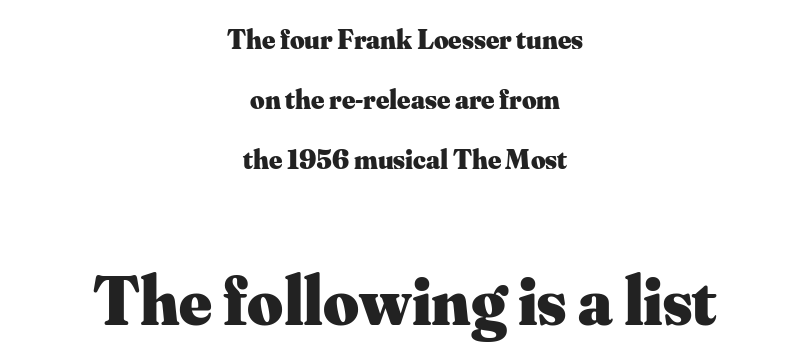
The image shows 69 px heavy serif type, upright; set centered, loose line spacing (2.15x), normal letter spacing, not underlined; the second (bottom) block is 2.46x larger; medium stroke contrast and a small x-height.
